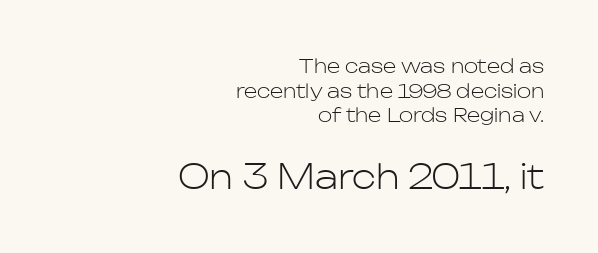
The image shows 34 px light sans-serif type, upright; set right-aligned, normal line spacing (1.3x), normal letter spacing, not underlined; the second (bottom) block is 1.79x larger; low stroke contrast and a medium x-height.
